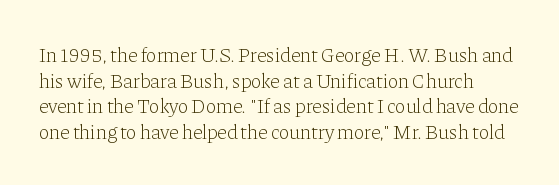
{"italic": "no", "bold": "no", "underline": "no", "line_spacing": "normal", "line_spacing_ratio": 1.28, "letter_spacing": "normal", "letter_spacing_em": 0.0, "glyph_px": 20}
